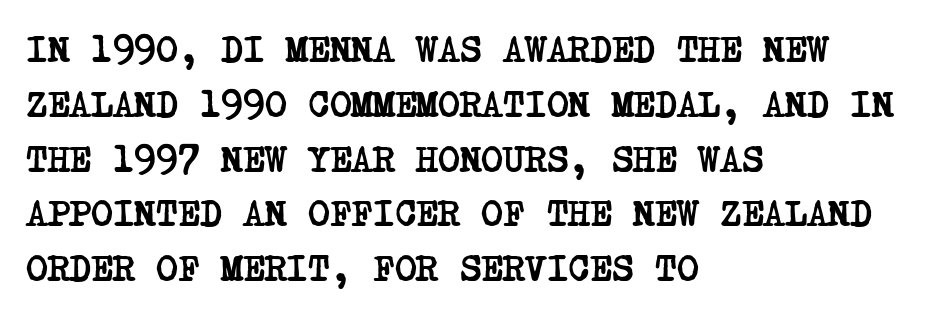
The image shows 37 px semibold, condensed serif type; set left-aligned, normal line spacing (1.48x), normal letter spacing, not underlined; low stroke contrast and a large x-height.
